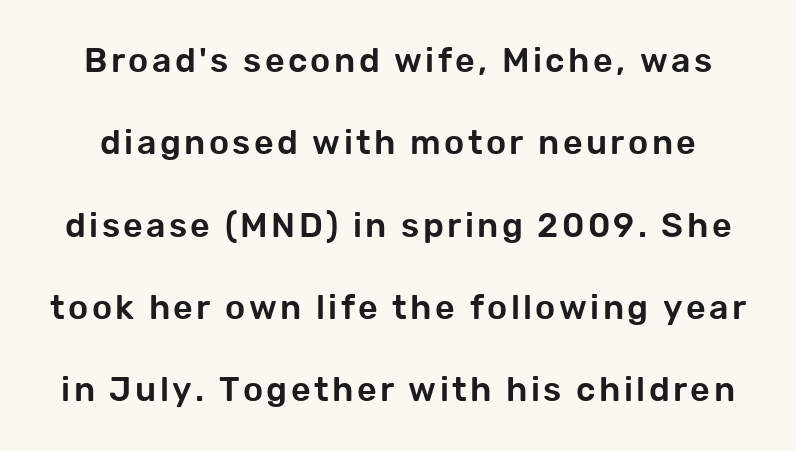
The image shows 34 px sans-serif type, upright; set loose line spacing (2.42x), not underlined; low stroke contrast and a medium x-height.
